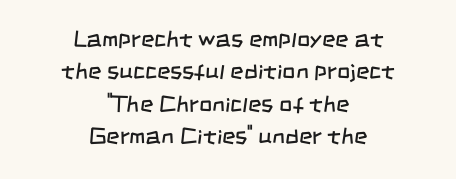
Q: Is the text bold? A: No.
Q: Is the text underlined? A: No.
Q: How is the paragraph aligned? A: Centered.
Q: Is the spacing between letters normal or unusually wide? A: Normal.
Q: Is the spacing between lines tight, normal or loose? A: Normal.
